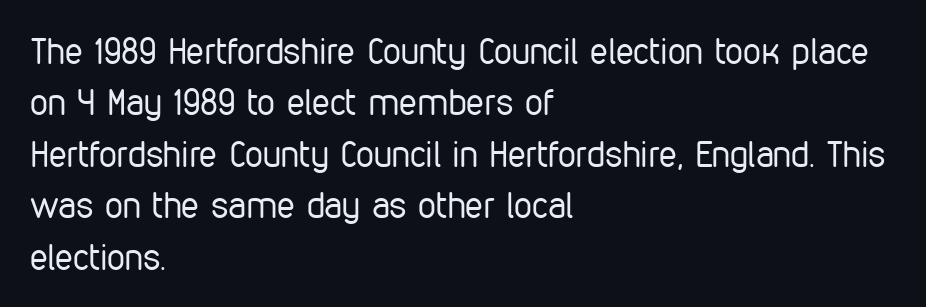
Q: Is the text bold? A: No.
Q: Is the text italic (slanted)? A: No, it is upright.
Q: Is the typeface a serif or a sans-serif typeface? A: Sans-serif.
Q: Is the text underlined? A: No.
Q: How is the paragraph aligned? A: Left-aligned.
Q: Is the spacing between letters normal or unusually wide? A: Normal.
Q: Is the spacing between lines tight, normal or loose? A: Normal.
Q: Width (condensed, normal, or wide)? A: Condensed.
Q: Stroke contrast? A: Low.
Q: x-height? A: Medium.
Q: Monospaced? A: No.
